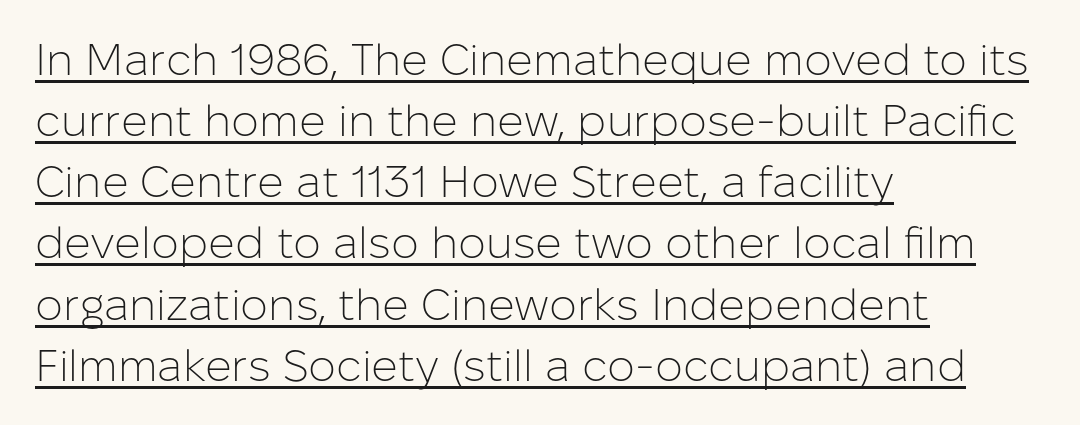
The image shows 44 px light sans-serif type, upright; set left-aligned, normal line spacing (1.39x), normal letter spacing, underlined; low stroke contrast and a medium x-height.
